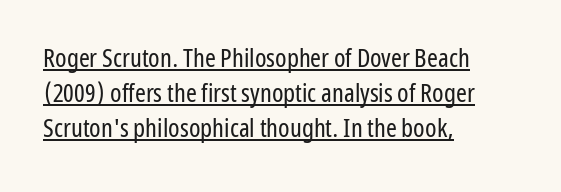
Q: Is the text bold? A: No.
Q: Is the text italic (slanted)? A: No, it is upright.
Q: Is the text underlined? A: Yes.
Q: How is the paragraph aligned? A: Left-aligned.
Q: Is the spacing between letters normal or unusually wide? A: Normal.
Q: Is the spacing between lines tight, normal or loose? A: Normal.
